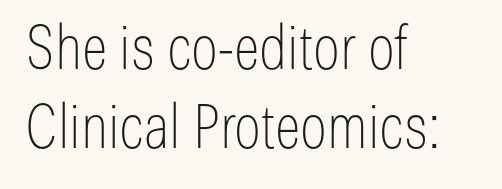
Q: Is the text bold? A: No.
Q: Is the text italic (slanted)? A: No, it is upright.
Q: Is the typeface a serif or a sans-serif typeface? A: Sans-serif.
Q: Is the text underlined? A: No.
Q: How is the paragraph aligned? A: Left-aligned.
Q: Is the spacing between letters normal or unusually wide? A: Normal.
Q: Is the spacing between lines tight, normal or loose? A: Normal.
Q: Width (condensed, normal, or wide)? A: Condensed.
Q: Stroke contrast? A: Low.
Q: x-height? A: Medium.
Q: Monospaced? A: No.
